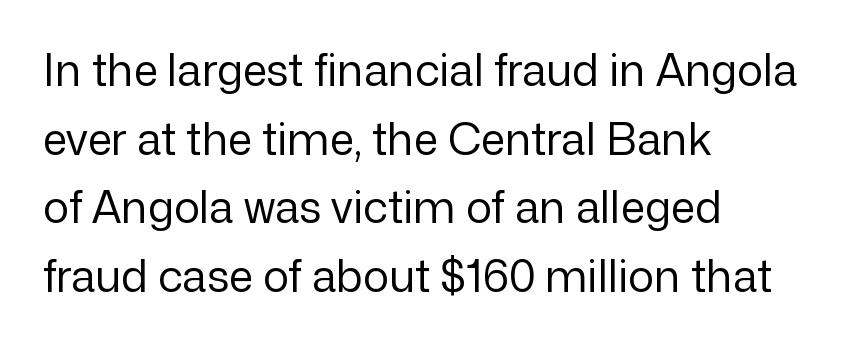
Q: Is the text bold? A: No.
Q: Is the text italic (slanted)? A: No, it is upright.
Q: Is the typeface a serif or a sans-serif typeface? A: Sans-serif.
Q: Is the text underlined? A: No.
Q: How is the paragraph aligned? A: Left-aligned.
Q: Is the spacing between letters normal or unusually wide? A: Normal.
Q: Is the spacing between lines tight, normal or loose? A: Normal.
Q: Width (condensed, normal, or wide)? A: Normal.
Q: Stroke contrast? A: Low.
Q: x-height? A: Medium.
Q: Monospaced? A: No.
